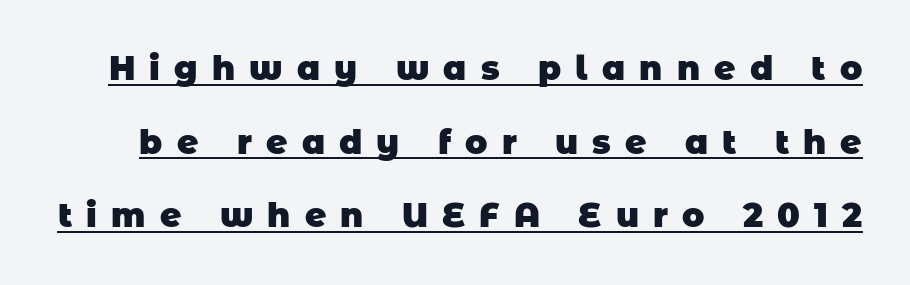
The lines are spread far apart with generous leading. Caption: lettering with a line underneath. The letters advance in unequal steps, a hallmark of proportional type. Here the glyphs are tracked loosely, breaking word shapes into spaced letters. The typeface chosen for these lines omits serifs.
